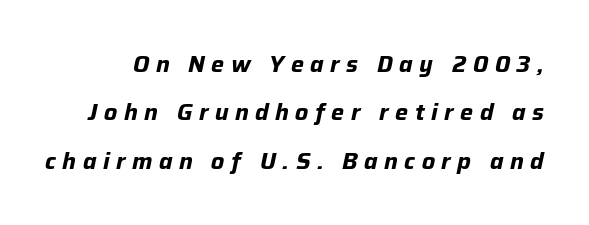
The image shows 23 px bold type, italic (leaning right); set loose line spacing (2.1x), unusually wide letter spacing (+0.28 em), not underlined.
